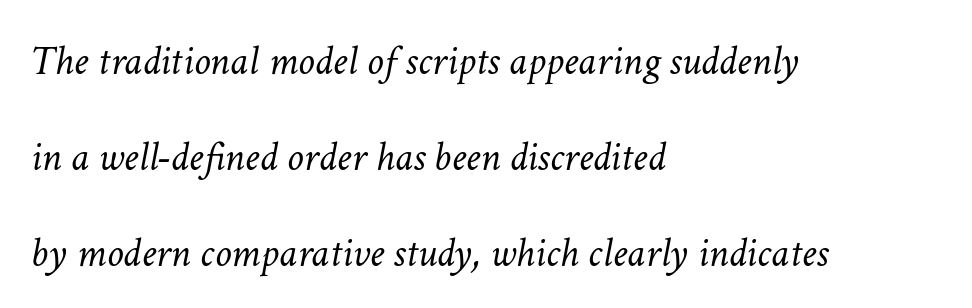
The image shows 42 px light type, italic (leaning right); set left-aligned, loose line spacing (2.28x), normal letter spacing, not underlined; low stroke contrast and a medium x-height.
